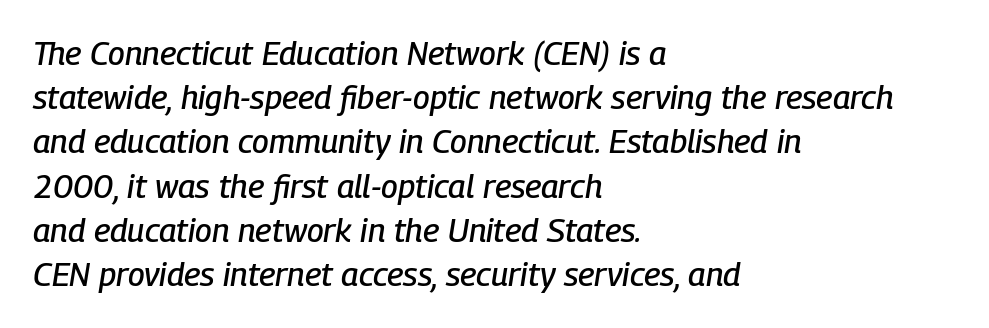
{"italic": "yes", "lean": "right", "slant_degrees": 9, "width": "condensed", "stroke_contrast": "low", "x_height": "medium", "monospaced": "no", "underline": "no", "align": "left", "line_spacing": "normal", "line_spacing_ratio": 1.34, "letter_spacing": "normal", "letter_spacing_em": 0.0, "glyph_px": 33}
